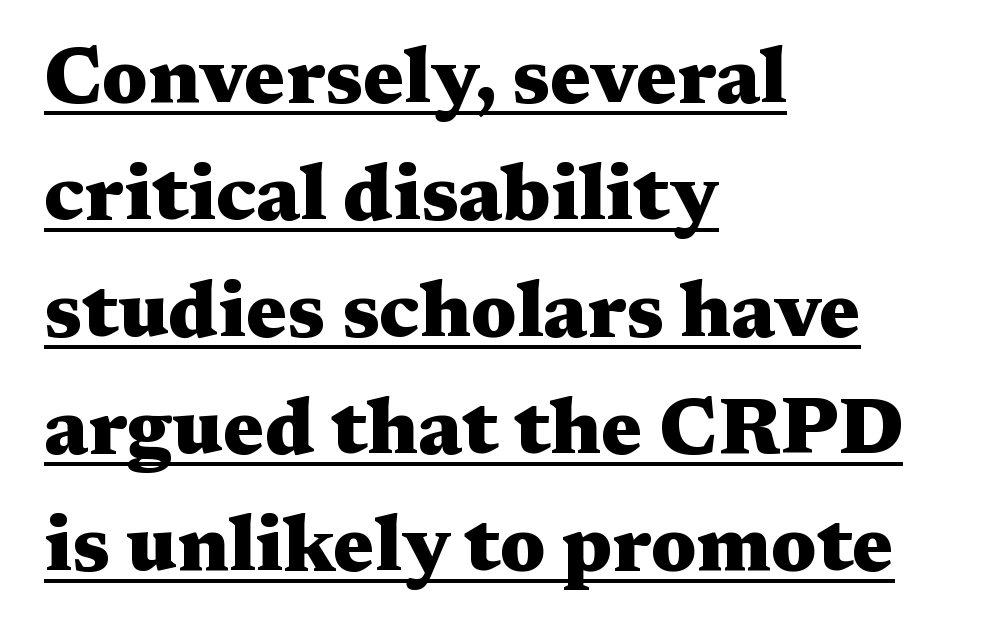
Q: Is the text bold? A: Yes.
Q: Is the text italic (slanted)? A: No, it is upright.
Q: Is the typeface a serif or a sans-serif typeface? A: Serif.
Q: Is the text underlined? A: Yes.
Q: How is the paragraph aligned? A: Left-aligned.
Q: Is the spacing between letters normal or unusually wide? A: Normal.
Q: Is the spacing between lines tight, normal or loose? A: Normal.
Q: Width (condensed, normal, or wide)? A: Wide.
Q: Stroke contrast? A: Medium.
Q: x-height? A: Medium.
Q: Monospaced? A: No.
